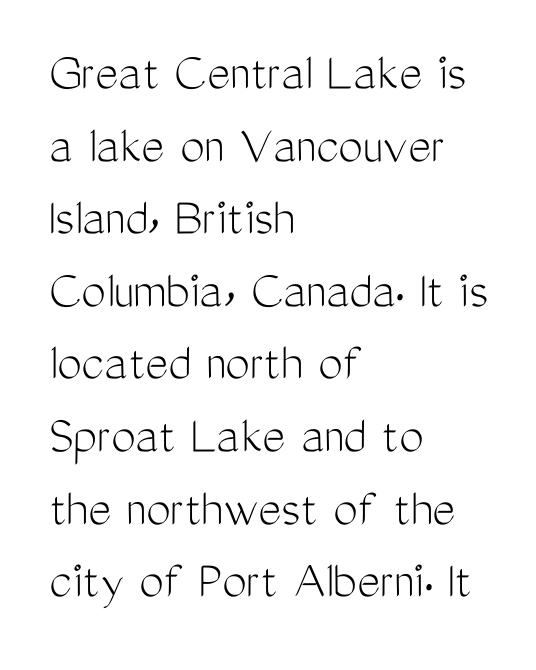
The image shows 55 px light, condensed sans-serif type, upright; set left-aligned, normal line spacing (1.32x), normal letter spacing, not underlined; medium stroke contrast and a medium x-height.
